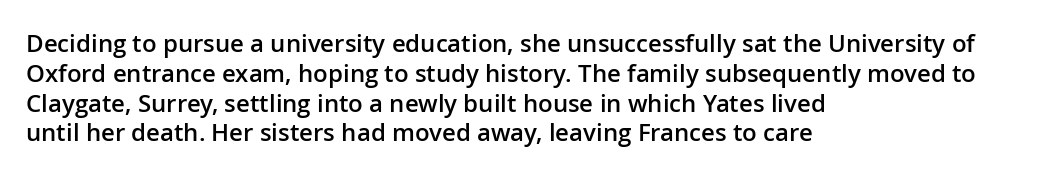
Q: Is the text bold? A: Semi-bold.
Q: Is the text italic (slanted)? A: No, it is upright.
Q: Is the text underlined? A: No.
Q: How is the paragraph aligned? A: Left-aligned.
Q: Is the spacing between letters normal or unusually wide? A: Normal.
